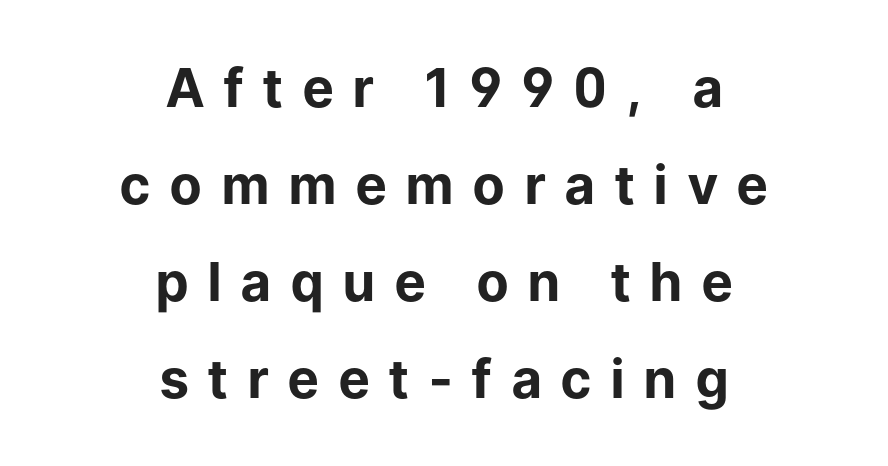
You could not count columns in this text — the font is proportionally spaced. The glyphs are unaccompanied by any horizontal stroke below them. Letter spacing: wide. The whitespace from short lines is split evenly between both sides.
